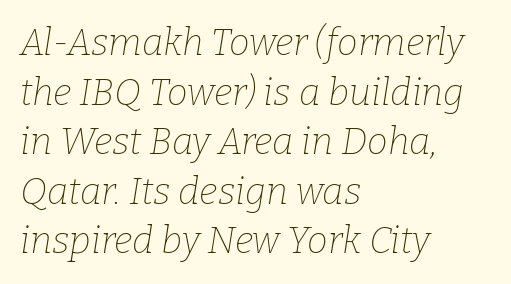
{"serif": "yes", "italic": "yes", "lean": "right", "slant_degrees": 9, "bold": "no", "weight": "thin", "width": "normal", "stroke_contrast": "low", "x_height": "medium", "monospaced": "no", "underline": "no", "align": "left", "line_spacing": "normal", "line_spacing_ratio": 1.34, "letter_spacing": "normal", "letter_spacing_em": 0.0, "glyph_px": 37}
